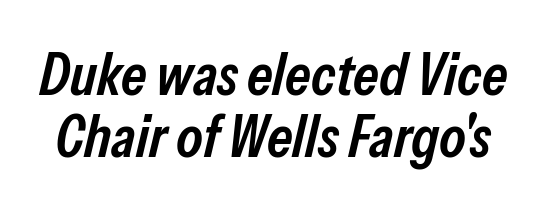
{"italic": "yes", "lean": "right", "slant_degrees": 13, "bold": "semi", "weight": "semibold", "width": "condensed", "stroke_contrast": "low", "x_height": "medium", "monospaced": "no", "underline": "no", "line_spacing": "tight", "line_spacing_ratio": 1.03, "letter_spacing": "normal", "letter_spacing_em": 0.0, "glyph_px": 60}
